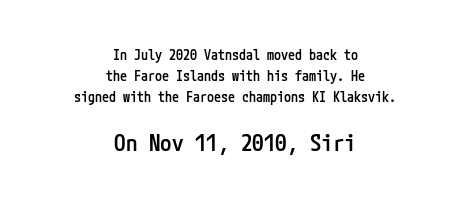
{"italic": "no", "bold": "semi", "underline": "no", "align": "center", "line_spacing": "normal", "line_spacing_ratio": 1.51, "letter_spacing": "normal", "letter_spacing_em": 0.0, "larger_block": "second", "size_ratio": 1.64, "glyph_px": 23}
